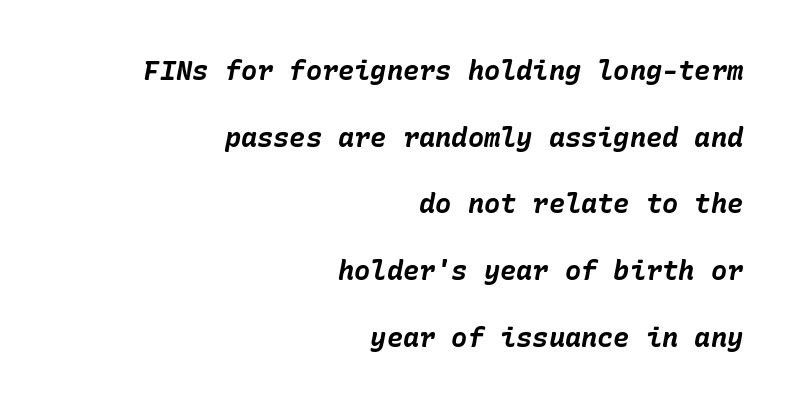
Each new line begins a long way beneath the previous one. This rendering features lettering with no underline. The letters are slanted; this is an italic face. The face used here has the dense, thick strokes of a bold. The gaps between neighbouring characters are ordinary and unremarkable.
